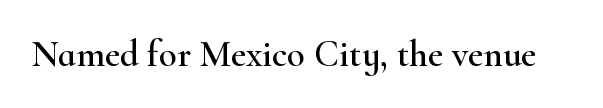
The image shows 37 px wide serif type, upright; set normal letter spacing, not underlined; high stroke contrast and a small x-height.
